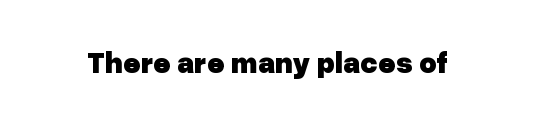
The image shows 30 px heavy sans-serif type, upright; set normal letter spacing, not underlined; low stroke contrast and a medium x-height.
